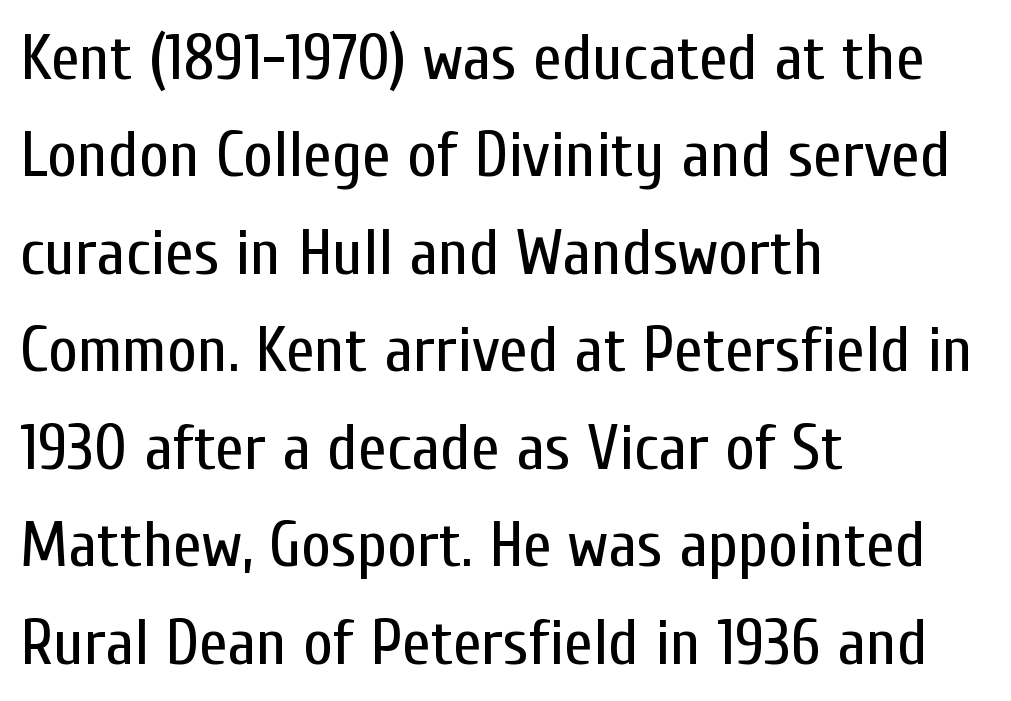
Proportional: the letters do not fall into vertical columns. Words appear dense and cohesive because spacing is normal. A clean baseline with only descenders dipping below it. Each new line begins a customary step beneath the previous one. A typesetter would mark this as roman, not italic.
